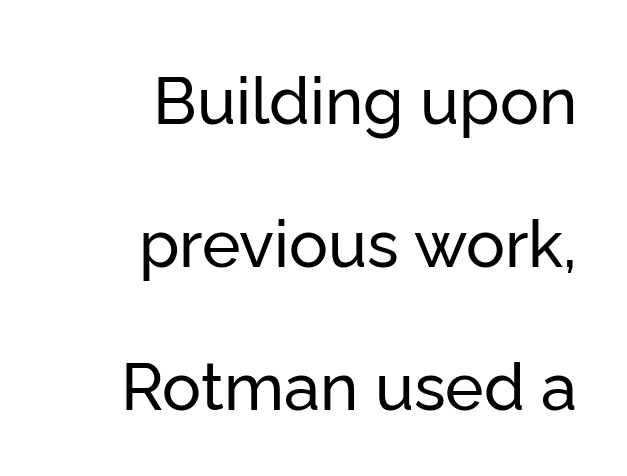
This sample is right-justified, so line beginnings fall wherever the words allow. The passage shown stacks its lines with a broad gap. The letters sit at their default tracking, neither squeezed nor spread. Designer's note — italics off, roman on.
